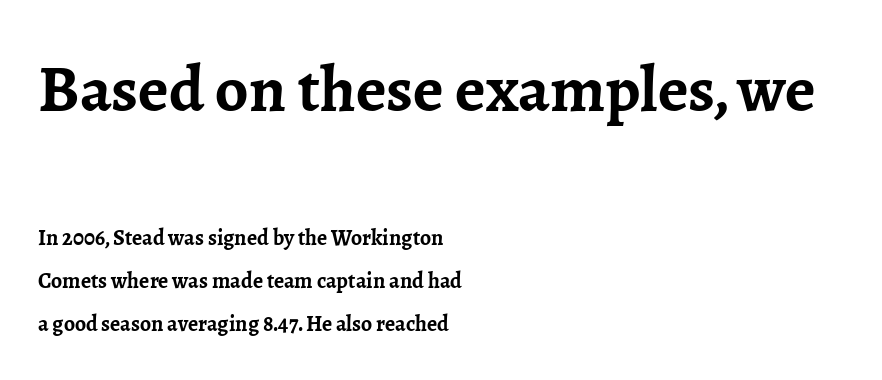
Proportional: the letters do not fall into vertical columns. The lettering holds an erect, upright posture throughout. Examine the stroke ends and you'll spot serifs. Only glyphs here, with clear space below each row.
